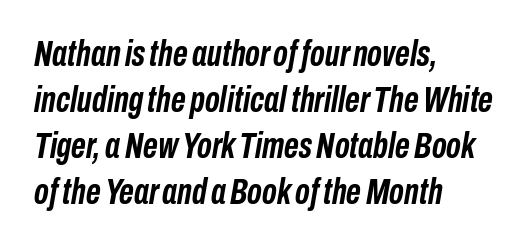
Q: Is the text bold? A: Yes.
Q: Is the text italic (slanted)? A: Yes, it leans right by about 10 degrees.
Q: Is the text underlined? A: No.
Q: How is the paragraph aligned? A: Left-aligned.
Q: Is the spacing between letters normal or unusually wide? A: Normal.
Q: Is the spacing between lines tight, normal or loose? A: Normal.
Q: Width (condensed, normal, or wide)? A: Condensed.
Q: Stroke contrast? A: Low.
Q: x-height? A: Medium.
Q: Monospaced? A: No.
